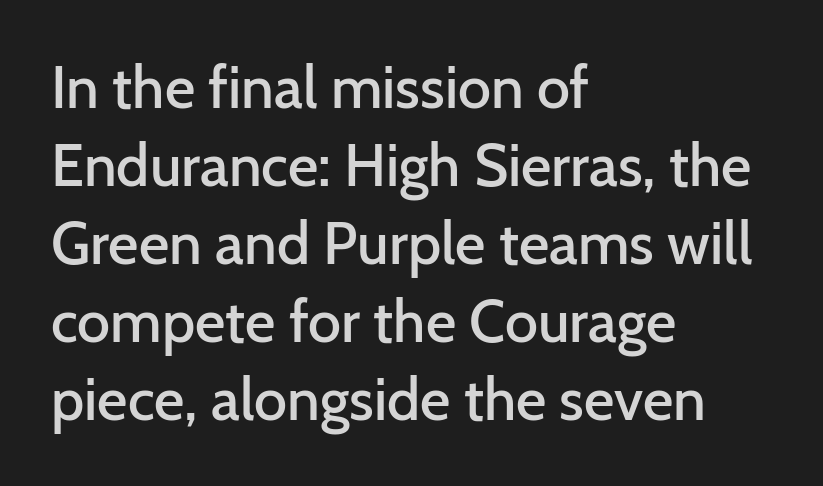
The image shows 59 px semibold sans-serif type, upright; set left-aligned, normal line spacing (1.32x), normal letter spacing, not underlined; low stroke contrast and a medium x-height.
